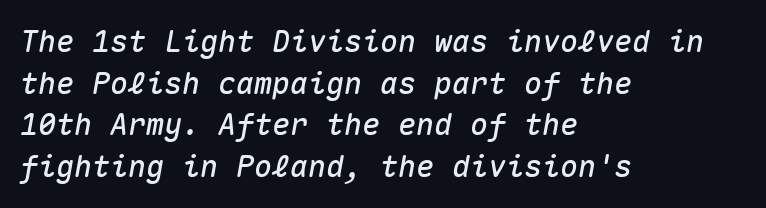
Q: Is the text italic (slanted)? A: Yes, it leans right by about 10 degrees.
Q: Is the text underlined? A: No.
Q: How is the paragraph aligned? A: Left-aligned.
Q: Is the spacing between letters normal or unusually wide? A: Normal.
Q: Is the spacing between lines tight, normal or loose? A: Normal.
Q: Width (condensed, normal, or wide)? A: Normal.
Q: Stroke contrast? A: Medium.
Q: x-height? A: Medium.
Q: Monospaced? A: Yes.
